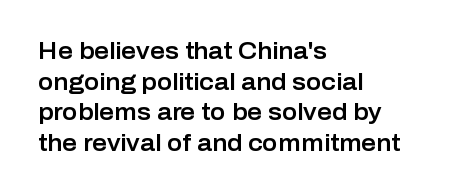
{"italic": "no", "underline": "no", "align": "left", "line_spacing": "normal", "line_spacing_ratio": 1.33, "letter_spacing": "normal", "letter_spacing_em": 0.0, "glyph_px": 23}
